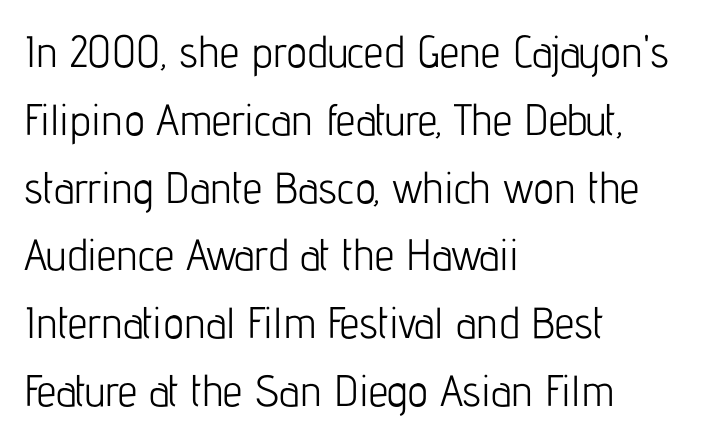
Q: Is the text bold? A: No.
Q: Is the text italic (slanted)? A: No, it is upright.
Q: Is the typeface a serif or a sans-serif typeface? A: Sans-serif.
Q: Is the text underlined? A: No.
Q: How is the paragraph aligned? A: Left-aligned.
Q: Is the spacing between letters normal or unusually wide? A: Normal.
Q: Is the spacing between lines tight, normal or loose? A: Normal.
Q: Width (condensed, normal, or wide)? A: Condensed.
Q: Stroke contrast? A: Low.
Q: x-height? A: Medium.
Q: Monospaced? A: No.
